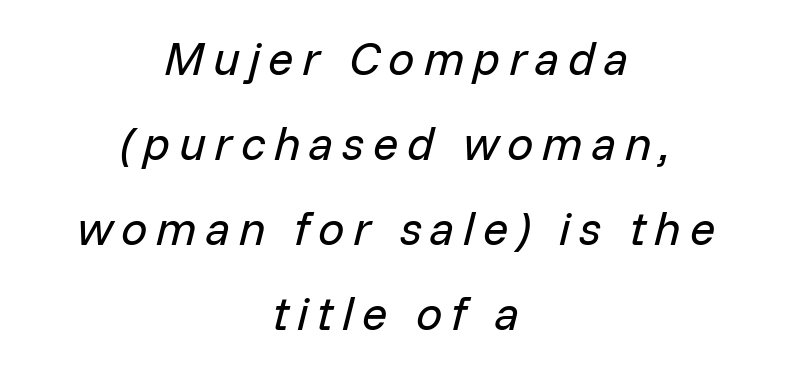
The image shows 47 px regular-weight type, italic (leaning right); set centered, line spacing 1.81x, not underlined; low stroke contrast and a medium x-height.
